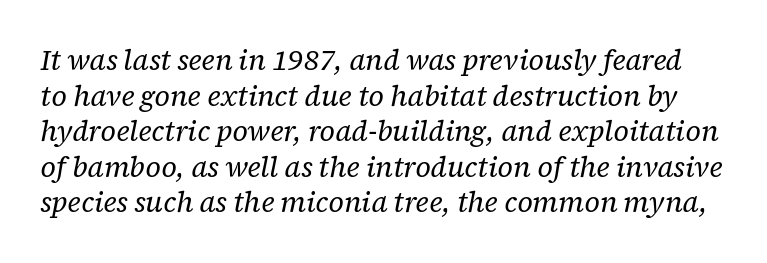
Do the characters align in a grid? No, the font is proportional. Reading down the column, the eye jumps a familiar distance to each next line. Each word holds together tightly as a unit, with standard inter-letter gaps. No letter is thick-stroked: the sample isn't bold. Observe the lean: these are italic letterforms.
